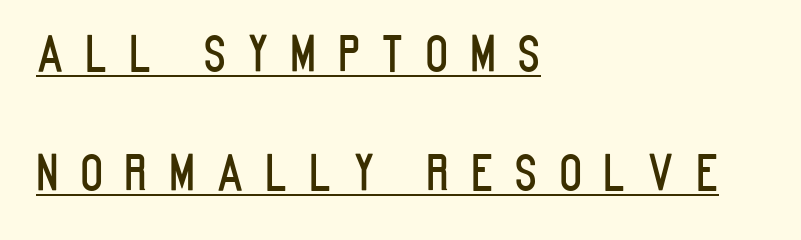
Q: Is the text italic (slanted)? A: No, it is upright.
Q: Is the typeface a serif or a sans-serif typeface? A: Sans-serif.
Q: Is the text underlined? A: Yes.
Q: How is the paragraph aligned? A: Left-aligned.
Q: Is the spacing between letters normal or unusually wide? A: Unusually wide.
Q: Is the spacing between lines tight, normal or loose? A: Loose.
Q: Width (condensed, normal, or wide)? A: Condensed.
Q: Stroke contrast? A: Low.
Q: x-height? A: Large.
Q: Monospaced? A: No.
